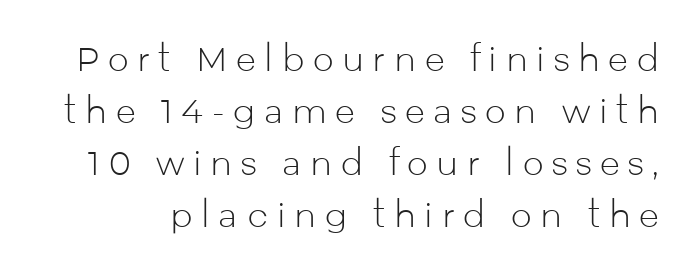
{"serif": "no", "italic": "no", "bold": "no", "weight": "light", "width": "normal", "stroke_contrast": "low", "x_height": "medium", "monospaced": "no", "underline": "no", "line_spacing": "normal", "line_spacing_ratio": 1.58, "letter_spacing": "wide", "letter_spacing_em": 0.26, "glyph_px": 33}
